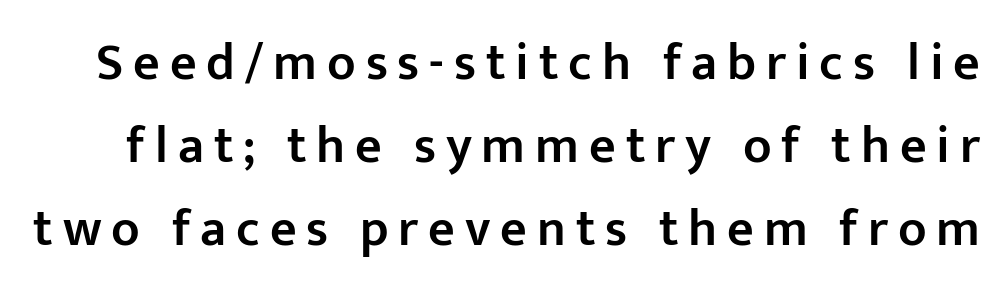
Is this a fixed-width face? No — the glyphs have proportional, varying widths. Students, observe: this is what conventionally led text looks like. The typography opts for an upright posture over an oblique one. Nope, no serifs anywhere on these letters. This rendering features lettering with no underline.
